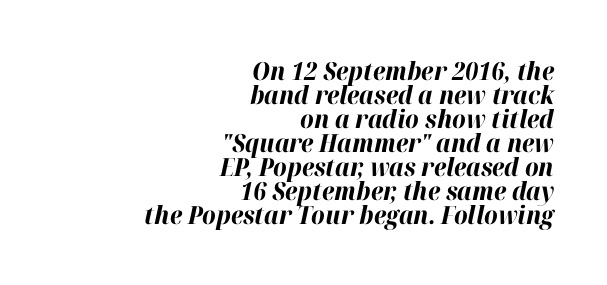
Leading: reduced. The characters look thick and weighty, a clear bold. This rendering features lettering with no underline. Posture: slanted.
